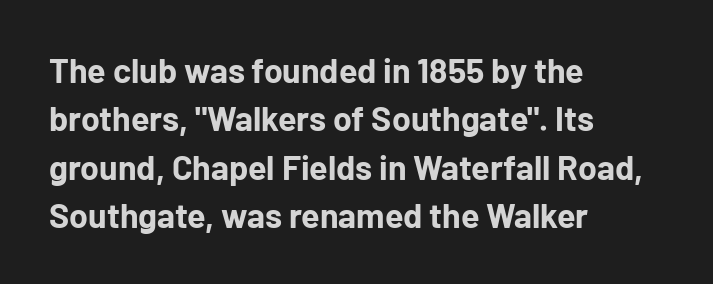
Q: Is the text bold? A: Yes.
Q: Is the text italic (slanted)? A: No, it is upright.
Q: Is the typeface a serif or a sans-serif typeface? A: Sans-serif.
Q: Is the text underlined? A: No.
Q: How is the paragraph aligned? A: Left-aligned.
Q: Is the spacing between letters normal or unusually wide? A: Normal.
Q: Is the spacing between lines tight, normal or loose? A: Normal.
Q: Width (condensed, normal, or wide)? A: Normal.
Q: Stroke contrast? A: Low.
Q: x-height? A: Medium.
Q: Monospaced? A: No.
